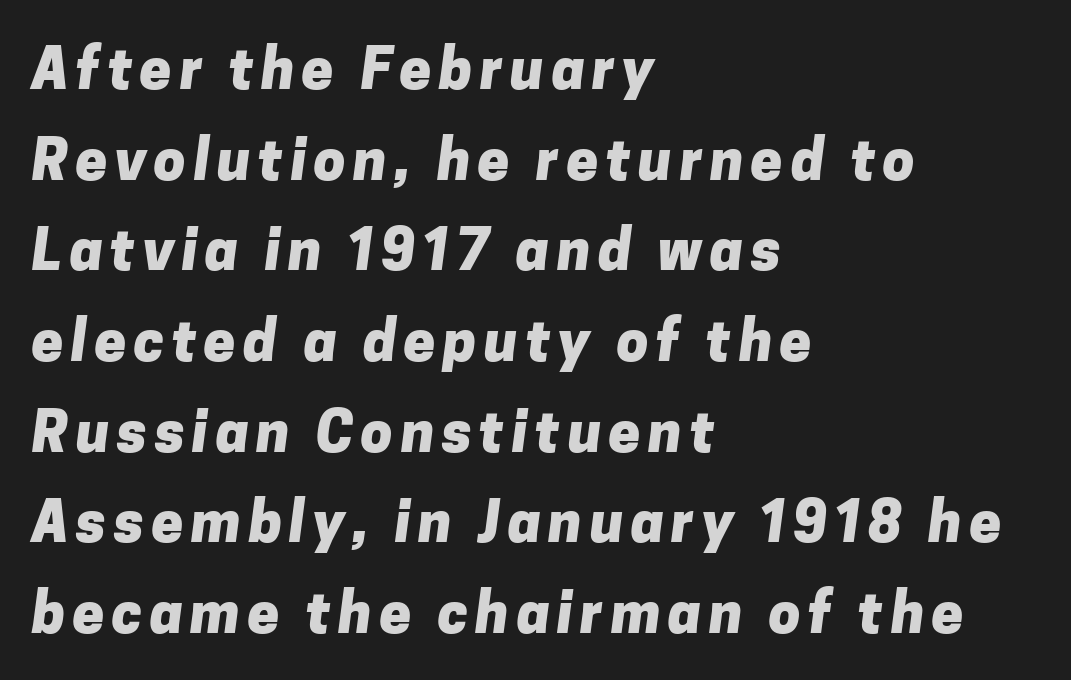
The paragraph has a hard left edge and a soft right edge. The passage shown stacks its lines at a standard gap. Weight check: bold — yes, fully. The face used here is a sans, in the tradition of grotesques and geometrics. Think of a printed novel: that variable character pitch is what you see here. Type without underlining.
